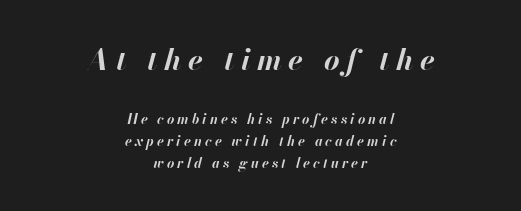
Q: Is the text bold? A: Yes.
Q: Is the text italic (slanted)? A: Yes, it leans right by about 13 degrees.
Q: Is the text underlined? A: No.
Q: How is the paragraph aligned? A: Centered.
Q: Is the spacing between letters normal or unusually wide? A: Unusually wide.
Q: Is the spacing between lines tight, normal or loose? A: Normal.
Q: Which block of text is set in a larger size, the first (top) or the second (bottom)? A: The first (top) one.
Q: Width (condensed, normal, or wide)? A: Normal.
Q: Stroke contrast? A: High.
Q: x-height? A: Small.
Q: Monospaced? A: No.
